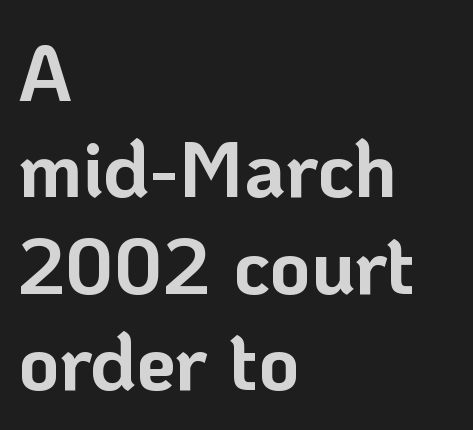
The image shows 79 px bold sans-serif type, upright; set left-aligned, line spacing 1.22x, normal letter spacing, not underlined; low stroke contrast and a medium x-height.
